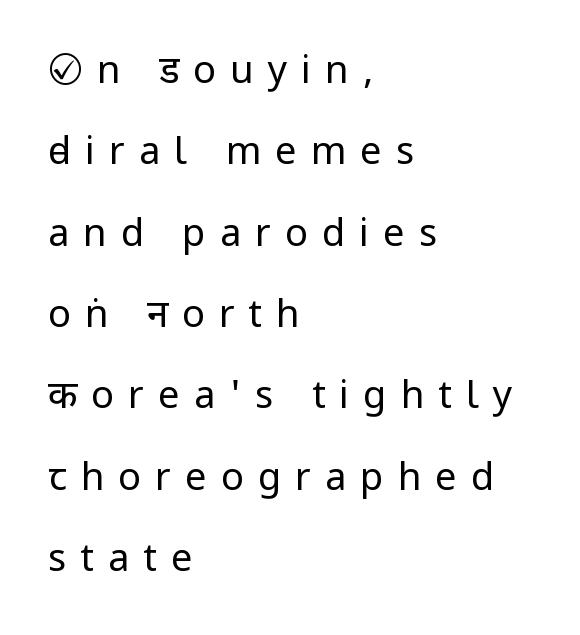
Leading: increased. The tracking jumps out immediately: characters are airy and widely separated. The rendering shows plain stroke endings on the letterforms — a sans-serif design. Each row of text sits above clean, open space. Horizontal alignment here is leftward, the default for most running prose.
